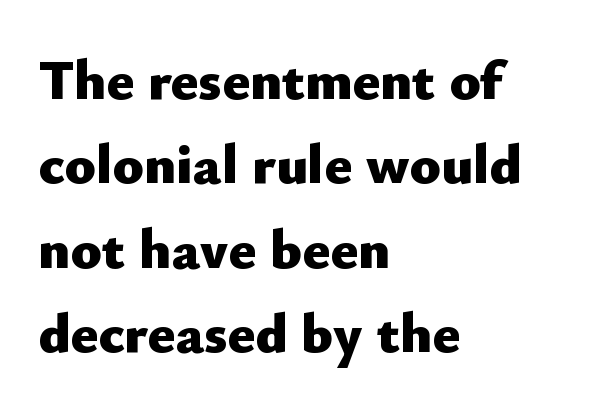
Q: Is the text bold? A: Yes.
Q: Is the text italic (slanted)? A: No, it is upright.
Q: Is the typeface a serif or a sans-serif typeface? A: Sans-serif.
Q: Is the text underlined? A: No.
Q: How is the paragraph aligned? A: Left-aligned.
Q: Is the spacing between letters normal or unusually wide? A: Normal.
Q: Is the spacing between lines tight, normal or loose? A: Normal.
Q: Width (condensed, normal, or wide)? A: Normal.
Q: Stroke contrast? A: Low.
Q: x-height? A: Small.
Q: Monospaced? A: No.
